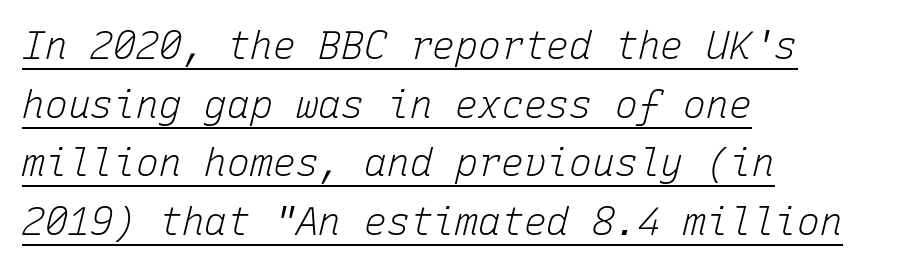
{"italic": "yes", "lean": "right", "slant_degrees": 15, "bold": "no", "weight": "light", "width": "normal", "stroke_contrast": "low", "x_height": "medium", "monospaced": "yes", "underline": "yes", "align": "left", "line_spacing": "normal", "line_spacing_ratio": 1.54, "letter_spacing": "normal", "letter_spacing_em": 0.0, "glyph_px": 38}
